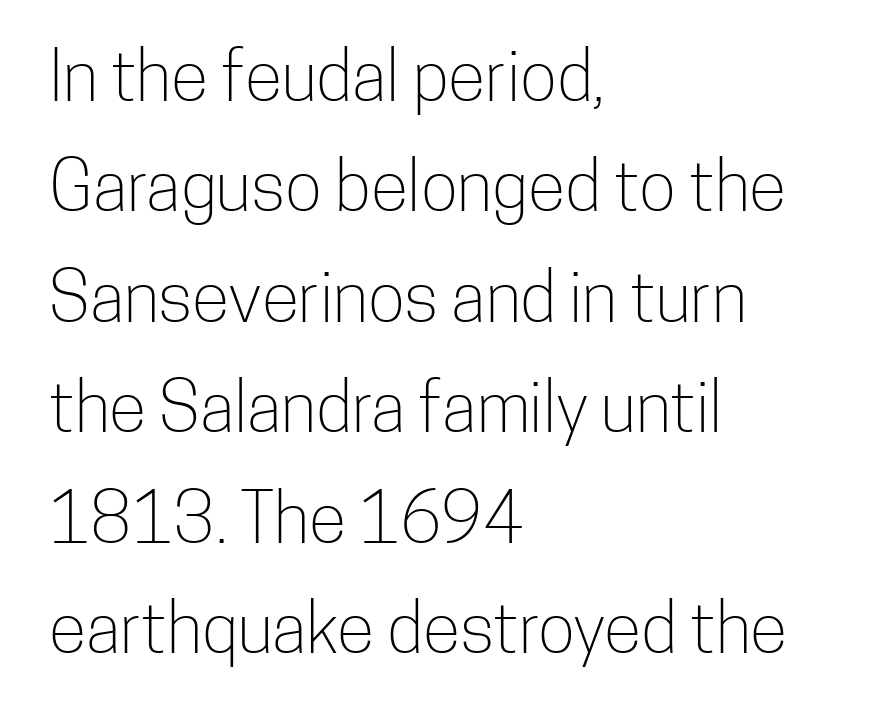
The image shows 69 px light, condensed sans-serif type, upright; set left-aligned, normal line spacing (1.6x), normal letter spacing, not underlined; low stroke contrast and a medium x-height.
